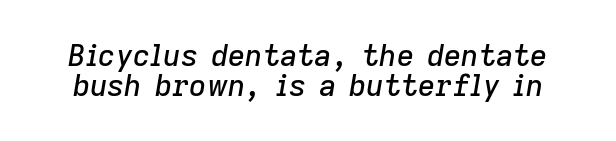
This sample uses plain, unmodified letter spacing. Is there much room between lines? No — they nearly touch. Type without underlining. Note the varied advance widths — an 'i' is clearly narrower than an 'm'.
